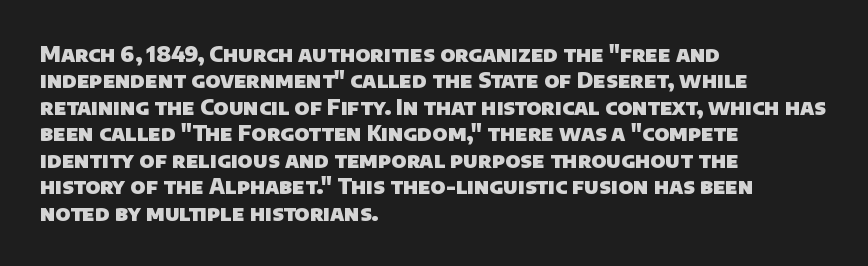
The image shows 21 px bold type; set left-aligned, normal line spacing (1.26x), normal letter spacing, not underlined.
